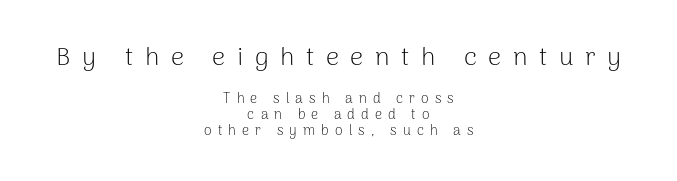
{"italic": "no", "bold": "no", "underline": "no", "align": "center", "line_spacing": "tight", "line_spacing_ratio": 1.14, "letter_spacing": "wide", "letter_spacing_em": 0.44, "larger_block": "first", "size_ratio": 1.86, "glyph_px": 26}
